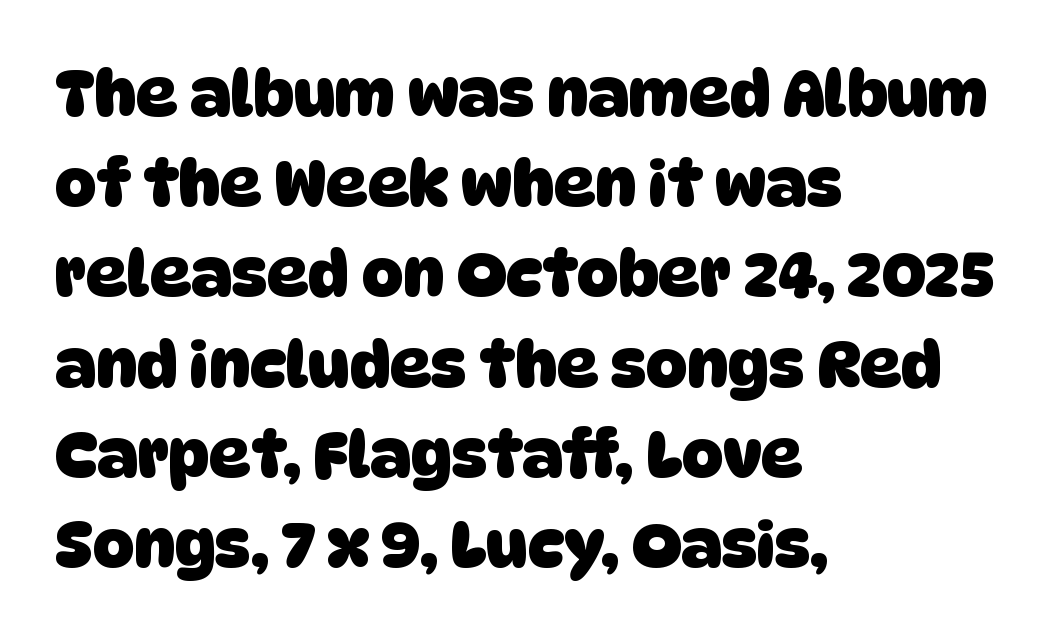
Q: Is the text bold? A: Yes.
Q: Is the typeface a serif or a sans-serif typeface? A: Sans-serif.
Q: Is the text underlined? A: No.
Q: How is the paragraph aligned? A: Left-aligned.
Q: Is the spacing between letters normal or unusually wide? A: Normal.
Q: Is the spacing between lines tight, normal or loose? A: Normal.
Q: Width (condensed, normal, or wide)? A: Normal.
Q: Stroke contrast? A: Low.
Q: x-height? A: Large.
Q: Monospaced? A: No.
